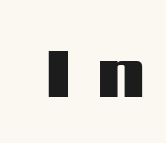
Q: Is the text bold? A: Yes.
Q: Is the text italic (slanted)? A: No, it is upright.
Q: Is the typeface a serif or a sans-serif typeface? A: Sans-serif.
Q: Is the text underlined? A: No.
Q: Is the spacing between letters normal or unusually wide? A: Unusually wide.
Q: Width (condensed, normal, or wide)? A: Wide.
Q: Stroke contrast? A: Medium.
Q: x-height? A: Medium.
Q: Monospaced? A: No.
